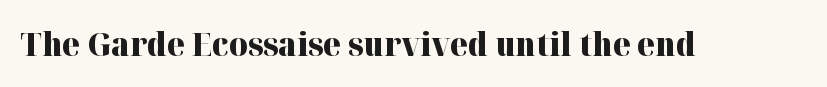
Q: Is the text bold? A: Yes.
Q: Is the text italic (slanted)? A: No, it is upright.
Q: Is the typeface a serif or a sans-serif typeface? A: Serif.
Q: Is the text underlined? A: No.
Q: Is the spacing between letters normal or unusually wide? A: Normal.
Q: Width (condensed, normal, or wide)? A: Normal.
Q: Stroke contrast? A: High.
Q: x-height? A: Medium.
Q: Monospaced? A: No.
